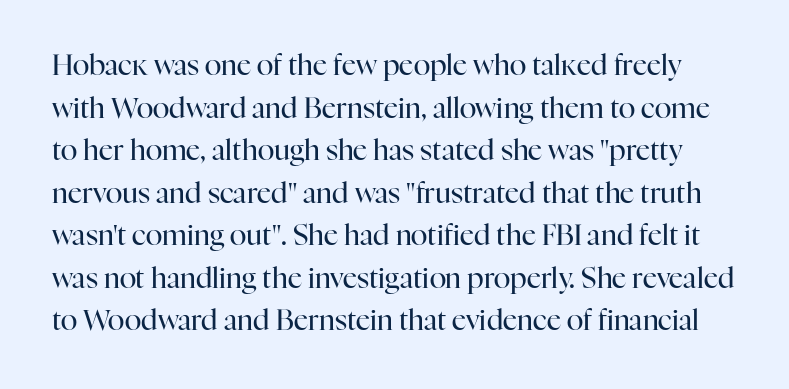
The image shows 28 px regular-weight serif type, upright; set normal line spacing (1.52x), normal letter spacing, not underlined; high stroke contrast and a medium x-height.
